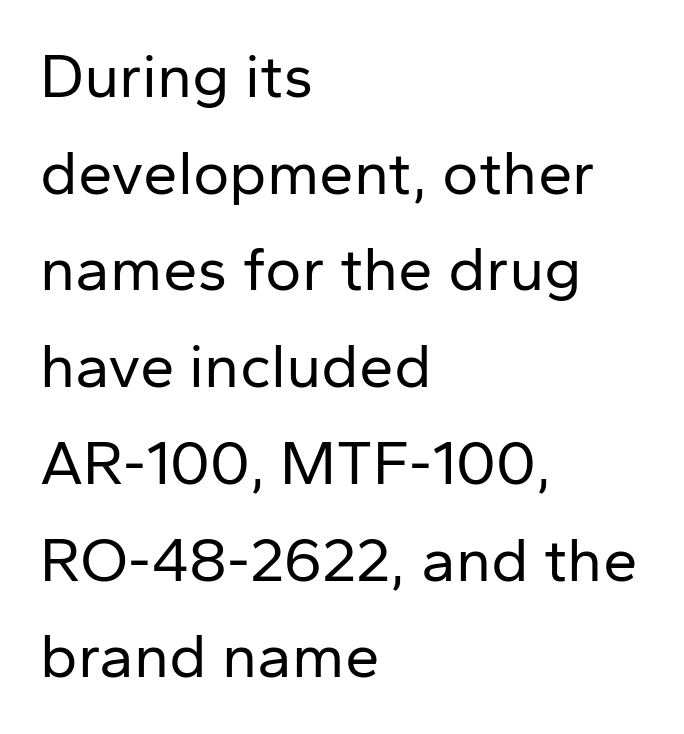
The image shows 62 px regular-weight sans-serif type, upright; set left-aligned, normal line spacing (1.56x), normal letter spacing, not underlined; low stroke contrast and a medium x-height.
